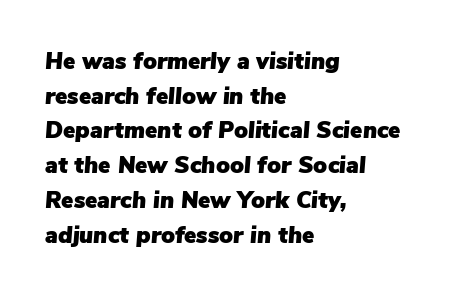
Q: Is the text italic (slanted)? A: Yes, it leans right by about 5 degrees.
Q: Is the text underlined? A: No.
Q: How is the paragraph aligned? A: Left-aligned.
Q: Is the spacing between letters normal or unusually wide? A: Normal.
Q: Is the spacing between lines tight, normal or loose? A: Normal.
